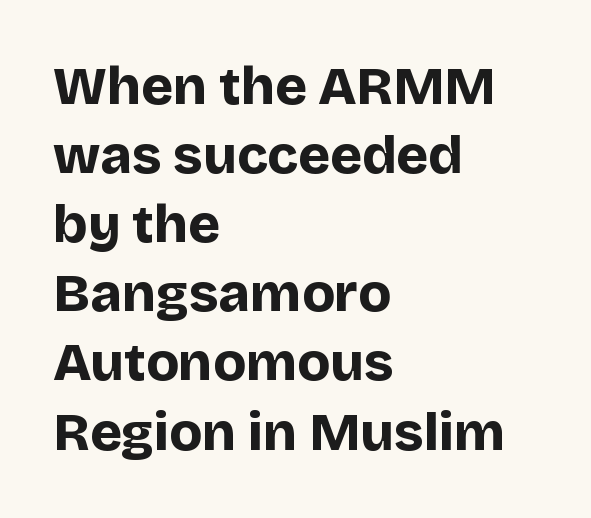
I'd describe the lettering as bold — thick and assertive. Is there any slant? The stems are plumb. The passage shown is not underscored anywhere. Evenly set lines give the paragraph a standard silhouette. Proportional: the letters do not fall into vertical columns.
